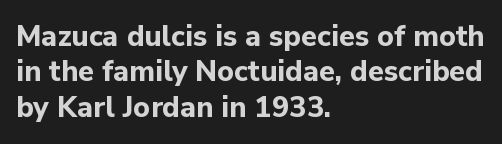
Character widths vary here, with narrow letters taking less room than wide ones. This rendering features lettering with no underline. Short note: letters normally spaced. This sample is left-justified, so line endings fall wherever the words run out.
